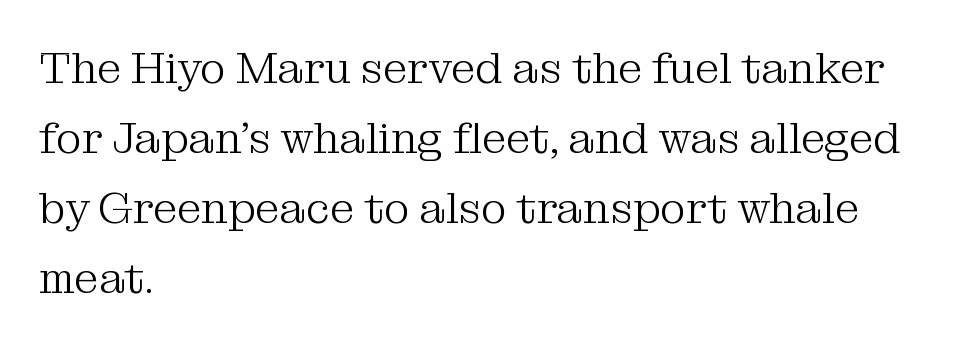
{"serif": "yes", "italic": "no", "bold": "no", "weight": "light", "width": "normal", "stroke_contrast": "medium", "x_height": "medium", "monospaced": "no", "underline": "no", "align": "left", "line_spacing": "normal", "line_spacing_ratio": 1.59, "letter_spacing": "normal", "letter_spacing_em": 0.0, "glyph_px": 44}
